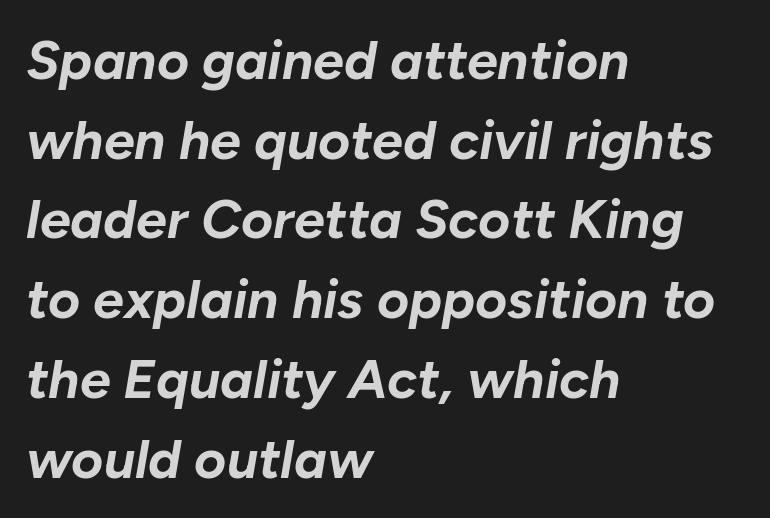
The image shows 55 px bold type, italic (leaning right); set left-aligned, normal line spacing (1.45x), normal letter spacing, not underlined; low stroke contrast and a medium x-height.
